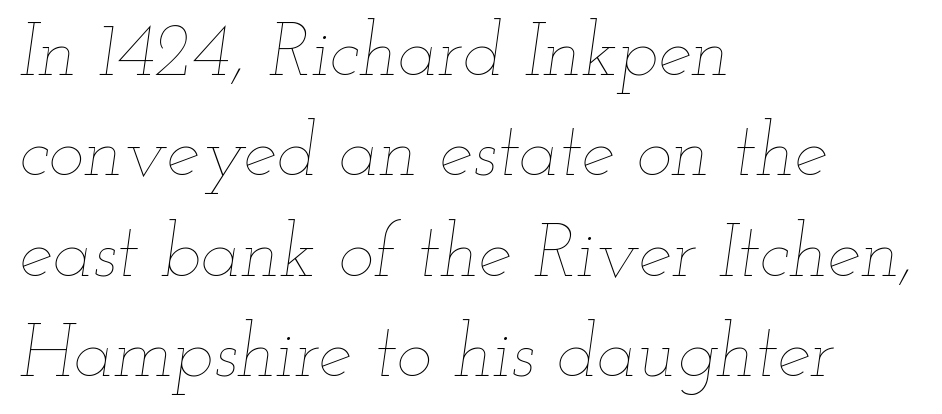
Q: Is the text bold? A: No.
Q: Is the text italic (slanted)? A: Yes, it leans right by about 12 degrees.
Q: Is the text underlined? A: No.
Q: How is the paragraph aligned? A: Left-aligned.
Q: Is the spacing between letters normal or unusually wide? A: Normal.
Q: Is the spacing between lines tight, normal or loose? A: Normal.
Q: Width (condensed, normal, or wide)? A: Wide.
Q: Stroke contrast? A: Low.
Q: x-height? A: Small.
Q: Monospaced? A: No.
